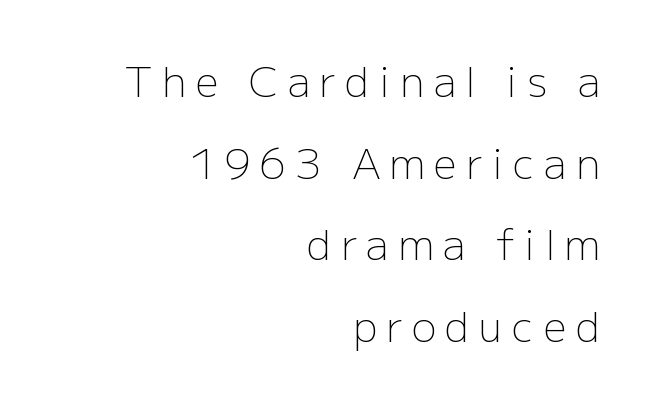
The image shows 41 px light sans-serif type, upright; set right-aligned, loose line spacing (1.99x), unusually wide letter spacing (+0.23 em), not underlined; low stroke contrast and a medium x-height.
